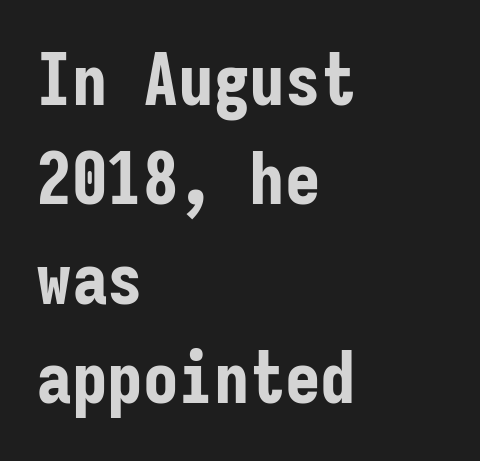
{"serif": "no", "italic": "no", "bold": "yes", "weight": "bold", "width": "condensed", "stroke_contrast": "low", "x_height": "medium", "monospaced": "yes", "underline": "no", "align": "left", "line_spacing": "normal", "line_spacing_ratio": 1.4, "letter_spacing": "normal", "letter_spacing_em": 0.0, "glyph_px": 71}
